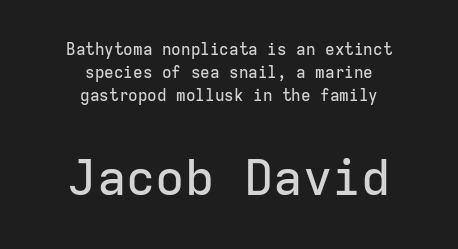
{"serif": "no", "italic": "no", "width": "normal", "stroke_contrast": "low", "x_height": "medium", "monospaced": "yes", "underline": "no", "align": "center", "line_spacing": "normal", "line_spacing_ratio": 1.44, "letter_spacing": "normal", "letter_spacing_em": 0.0, "larger_block": "second", "size_ratio": 3.06, "glyph_px": 49}
